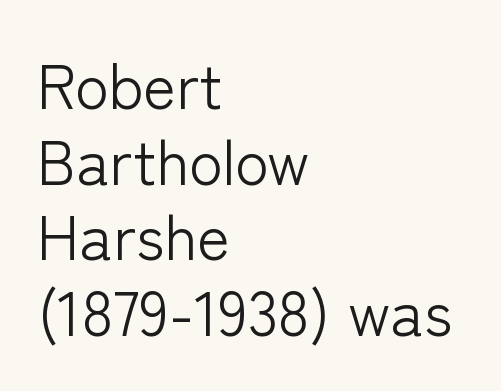
Q: Is the text bold? A: No.
Q: Is the text italic (slanted)? A: No, it is upright.
Q: Is the typeface a serif or a sans-serif typeface? A: Sans-serif.
Q: Is the text underlined? A: No.
Q: How is the paragraph aligned? A: Left-aligned.
Q: Is the spacing between letters normal or unusually wide? A: Normal.
Q: Width (condensed, normal, or wide)? A: Normal.
Q: Stroke contrast? A: Low.
Q: x-height? A: Medium.
Q: Monospaced? A: No.
